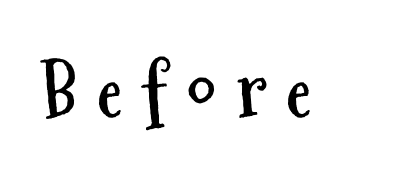
Type without underlining. These words are printed bold, with thick strokes throughout. Type style note: lacks serifs. Think of a printed novel: that variable character pitch is what you see here.
